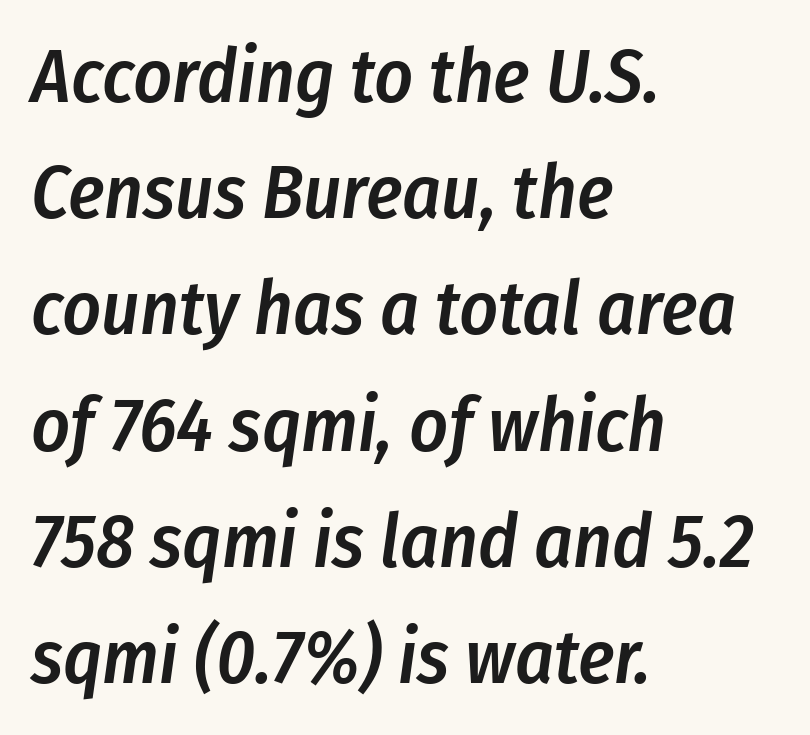
Q: Is the text bold? A: Semi-bold.
Q: Is the text italic (slanted)? A: Yes, it leans right by about 8 degrees.
Q: Is the text underlined? A: No.
Q: How is the paragraph aligned? A: Left-aligned.
Q: Is the spacing between letters normal or unusually wide? A: Normal.
Q: Is the spacing between lines tight, normal or loose? A: Normal.
Q: Width (condensed, normal, or wide)? A: Condensed.
Q: Stroke contrast? A: Low.
Q: x-height? A: Medium.
Q: Monospaced? A: No.
